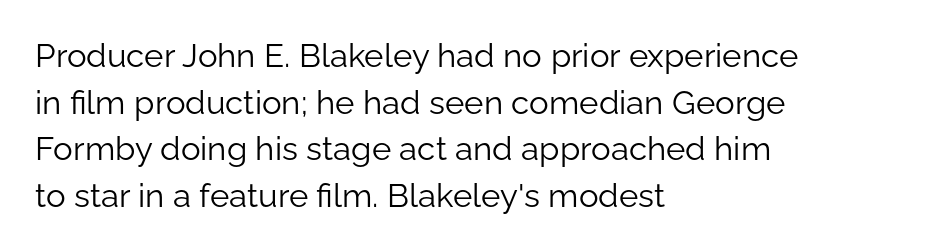
{"serif": "no", "italic": "no", "bold": "no", "weight": "light", "width": "normal", "stroke_contrast": "low", "x_height": "medium", "monospaced": "no", "underline": "no", "align": "left", "line_spacing": "normal", "line_spacing_ratio": 1.41, "letter_spacing": "normal", "letter_spacing_em": 0.0, "glyph_px": 33}
